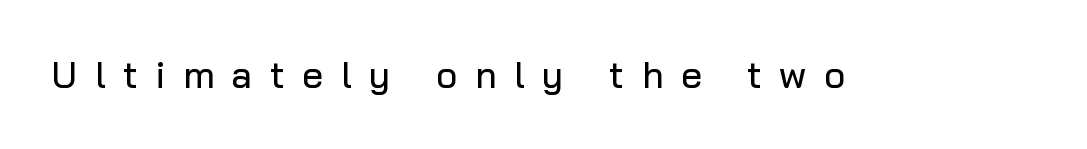
Q: Is the text italic (slanted)? A: No, it is upright.
Q: Is the typeface a serif or a sans-serif typeface? A: Sans-serif.
Q: Is the text underlined? A: No.
Q: Is the spacing between letters normal or unusually wide? A: Unusually wide.
Q: Width (condensed, normal, or wide)? A: Normal.
Q: Stroke contrast? A: Low.
Q: x-height? A: Medium.
Q: Monospaced? A: No.
